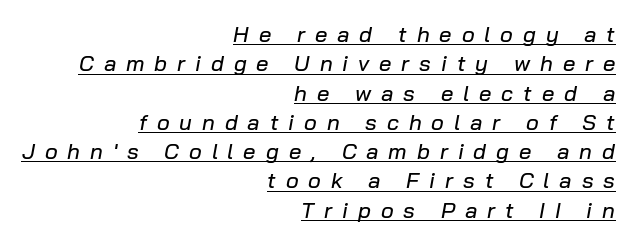
The image shows 22 px text type, italic (leaning right); set right-aligned, normal line spacing (1.33x), unusually wide letter spacing (+0.45 em), underlined.
